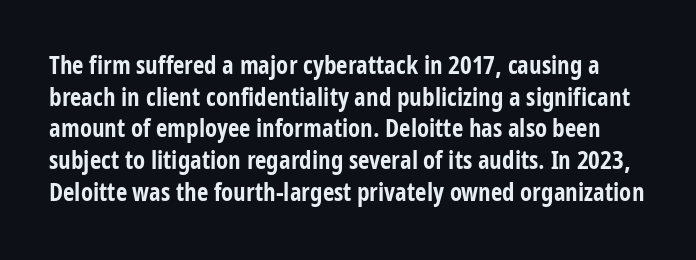
Compared with typical paragraphs, the rows here are spaced about the same. The strokes are fattened all the way to bold. You can tell it's not italic because the verticals are truly vertical. Underlining? Definitely not there. Is the letter spacing exaggerated? No — it looks like the ordinary default.
